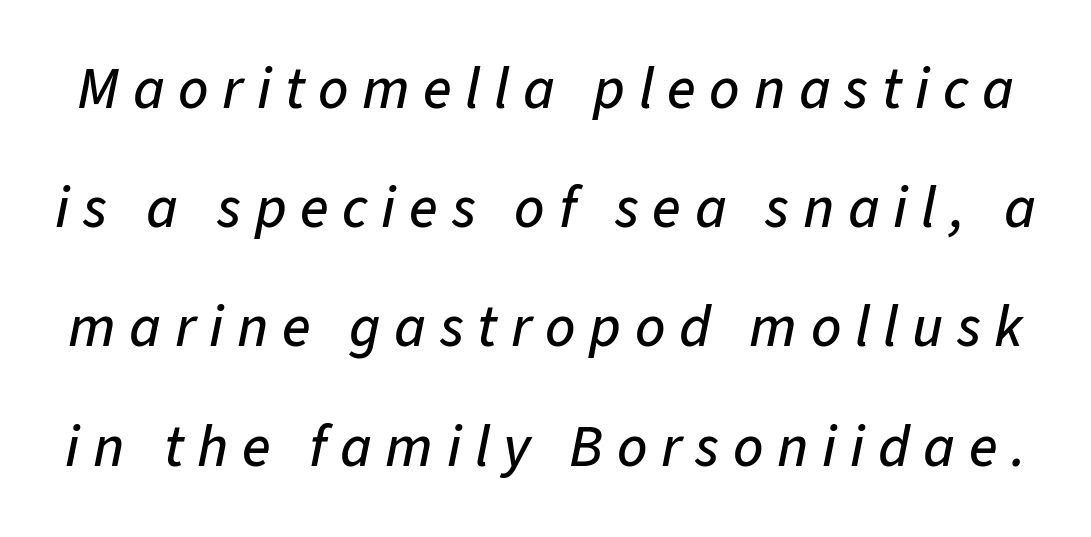
Q: Is the text italic (slanted)? A: Yes, it leans right by about 11 degrees.
Q: Is the text underlined? A: No.
Q: Is the spacing between letters normal or unusually wide? A: Unusually wide.
Q: Is the spacing between lines tight, normal or loose? A: Loose.
Q: Width (condensed, normal, or wide)? A: Normal.
Q: Stroke contrast? A: Low.
Q: x-height? A: Medium.
Q: Monospaced? A: No.
